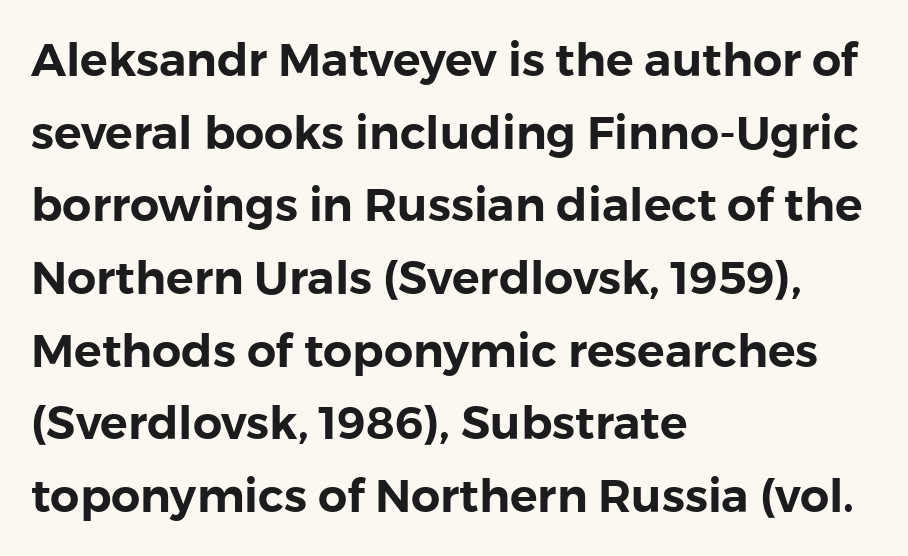
Q: Is the text italic (slanted)? A: No, it is upright.
Q: Is the typeface a serif or a sans-serif typeface? A: Sans-serif.
Q: Is the text underlined? A: No.
Q: How is the paragraph aligned? A: Left-aligned.
Q: Is the spacing between letters normal or unusually wide? A: Normal.
Q: Is the spacing between lines tight, normal or loose? A: Normal.
Q: Width (condensed, normal, or wide)? A: Normal.
Q: x-height? A: Medium.
Q: Monospaced? A: No.
